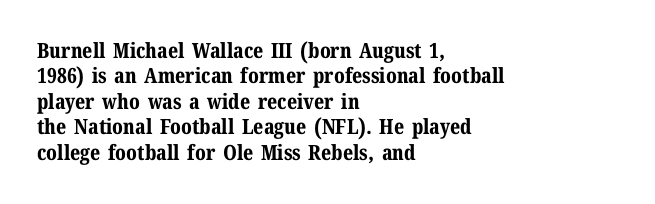
Q: Is the text bold? A: Yes.
Q: Is the text italic (slanted)? A: No, it is upright.
Q: Is the text underlined? A: No.
Q: How is the paragraph aligned? A: Left-aligned.
Q: Is the spacing between letters normal or unusually wide? A: Normal.
